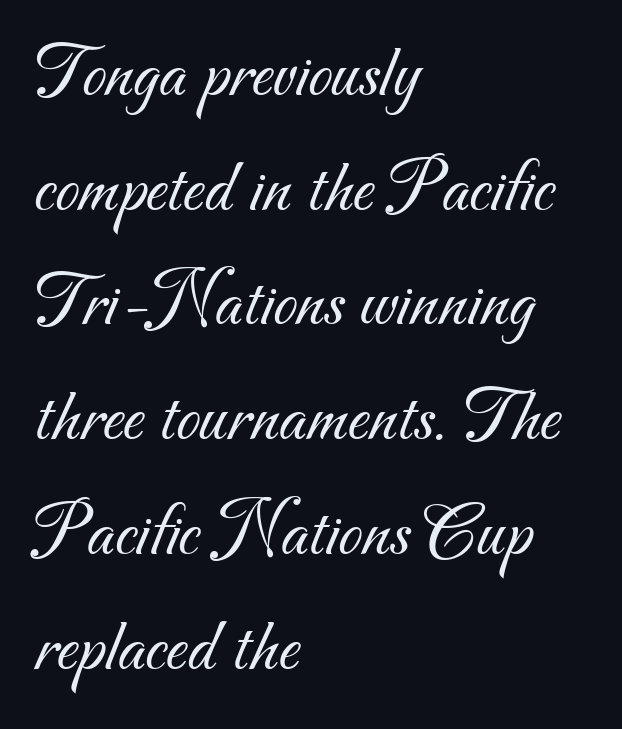
{"serif": "no", "bold": "no", "weight": "light", "width": "normal", "stroke_contrast": "medium", "x_height": "small", "monospaced": "no", "underline": "no", "align": "left", "line_spacing": "normal", "line_spacing_ratio": 1.49, "letter_spacing": "normal", "letter_spacing_em": 0.0, "glyph_px": 77}
